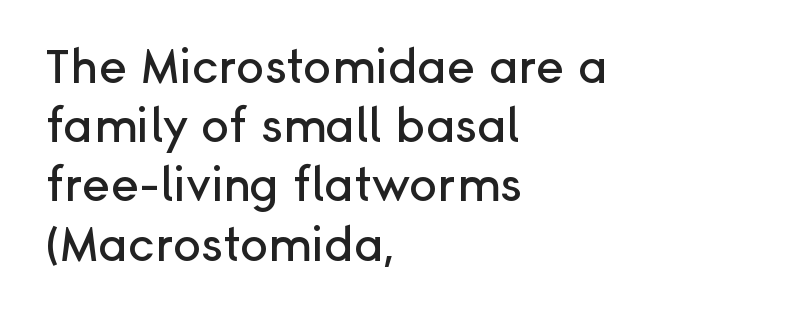
{"serif": "no", "italic": "no", "width": "normal", "stroke_contrast": "low", "x_height": "medium", "monospaced": "no", "underline": "no", "align": "left", "line_spacing": "normal", "line_spacing_ratio": 1.26, "letter_spacing": "normal", "letter_spacing_em": 0.0, "glyph_px": 47}
